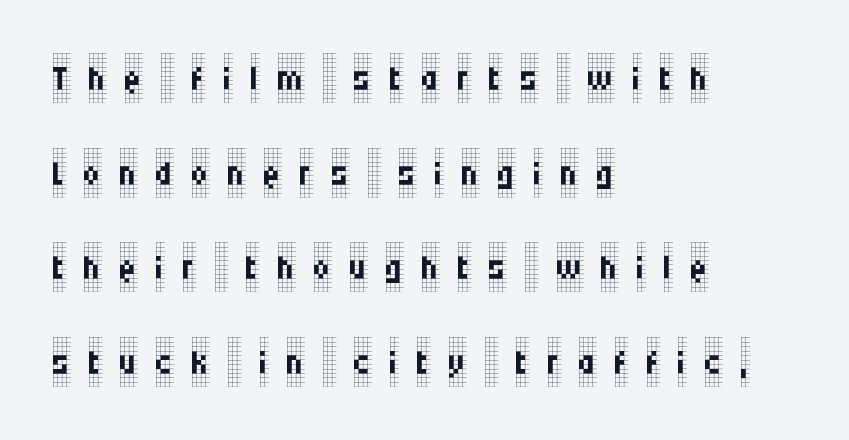
A roman cut, with each character standing at attention. Yep, those are serifs on the letters. The glyphs are unaccompanied by any horizontal stroke below them. Think of a printed novel: that variable character pitch is what you see here. Tracking value appears strongly positive — letters spread wide. On a weight scale, this lands at 450 or below.
